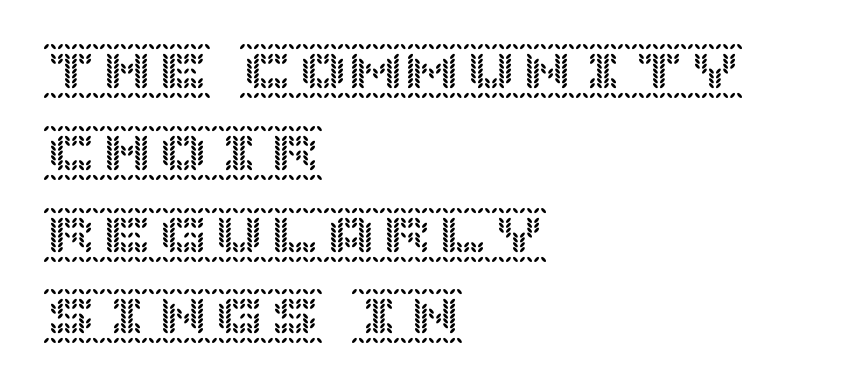
Q: Is the text italic (slanted)? A: No, it is upright.
Q: Is the text underlined? A: No.
Q: How is the paragraph aligned? A: Left-aligned.
Q: Is the spacing between letters normal or unusually wide? A: Normal.
Q: Is the spacing between lines tight, normal or loose? A: Normal.
Q: Width (condensed, normal, or wide)? A: Normal.
Q: x-height? A: Large.
